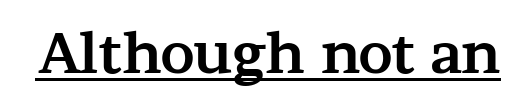
Q: Is the text bold? A: Yes.
Q: Is the text italic (slanted)? A: No, it is upright.
Q: Is the typeface a serif or a sans-serif typeface? A: Serif.
Q: Is the text underlined? A: Yes.
Q: Is the spacing between letters normal or unusually wide? A: Normal.
Q: Width (condensed, normal, or wide)? A: Wide.
Q: Stroke contrast? A: Medium.
Q: x-height? A: Medium.
Q: Monospaced? A: No.
